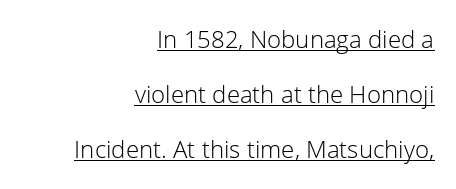
The image shows 24 px text type, upright; set right-aligned, loose line spacing (2.3x), normal letter spacing, underlined.
